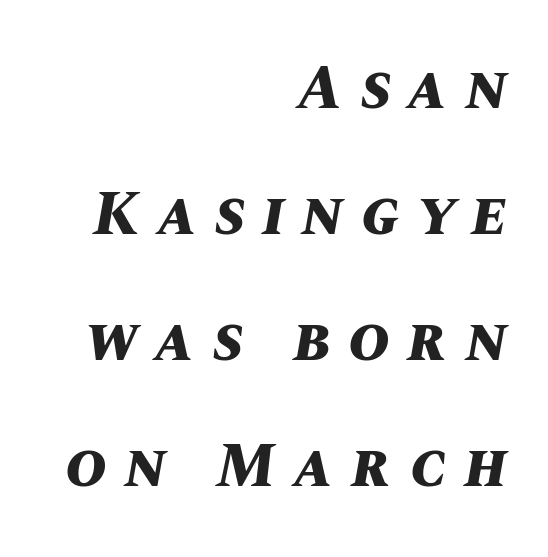
{"italic": "yes", "lean": "right", "slant_degrees": 10, "bold": "yes", "weight": "bold", "width": "normal", "stroke_contrast": "medium", "x_height": "large", "monospaced": "no", "underline": "no", "align": "right", "line_spacing": "loose", "line_spacing_ratio": 2.0, "letter_spacing": "wide", "letter_spacing_em": 0.28, "glyph_px": 63}
